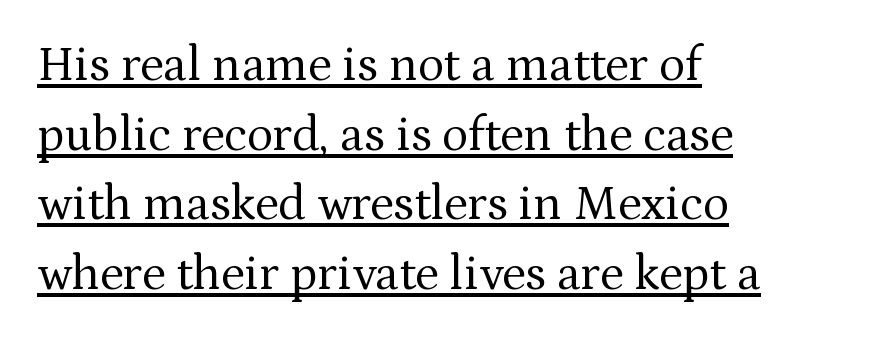
Q: Is the text bold? A: No.
Q: Is the text italic (slanted)? A: No, it is upright.
Q: Is the typeface a serif or a sans-serif typeface? A: Serif.
Q: Is the text underlined? A: Yes.
Q: How is the paragraph aligned? A: Left-aligned.
Q: Is the spacing between letters normal or unusually wide? A: Normal.
Q: Is the spacing between lines tight, normal or loose? A: Normal.
Q: Width (condensed, normal, or wide)? A: Normal.
Q: Stroke contrast? A: Medium.
Q: x-height? A: Medium.
Q: Monospaced? A: No.
